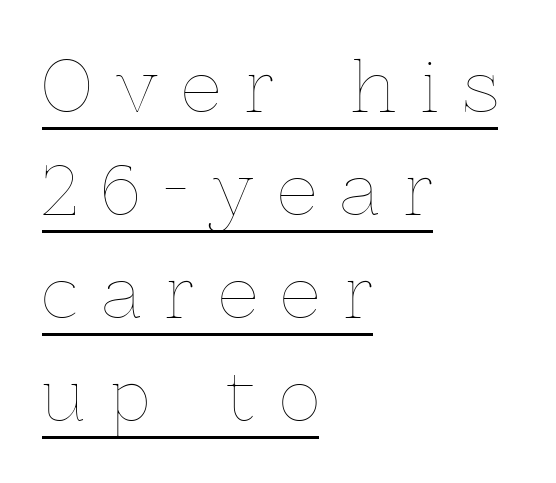
These lines are rendered in a variable-pitch font. The tracking jumps out immediately: characters are airy and widely separated. Short and long lines alike share a common starting point at left. Emphasis is given by a line drawn under the lettering. A quiet, ordinary-to-light weight characterises the typeface. Evenly set lines give the paragraph a standard silhouette.
